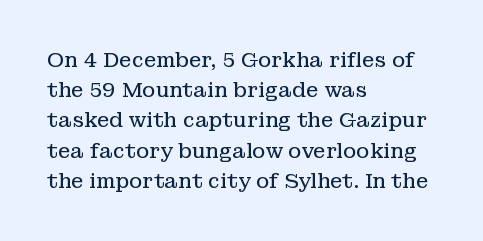
{"italic": "no", "bold": "no", "underline": "no", "align": "left", "line_spacing": "normal", "line_spacing_ratio": 1.51, "letter_spacing": "normal", "letter_spacing_em": 0.0, "glyph_px": 20}
